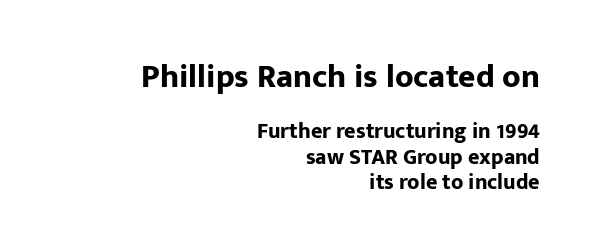
The rendering uses natural spacing where letterforms have individual widths. Compared with a flush-left layout, this one pins lines to the opposite, right side. Observe the ordinary spacing: letters are neighbours, not strangers. The type sits square on the baseline with zero lean. Examine the stroke ends and you'll find no serifs. The font is running at its bold setting.
